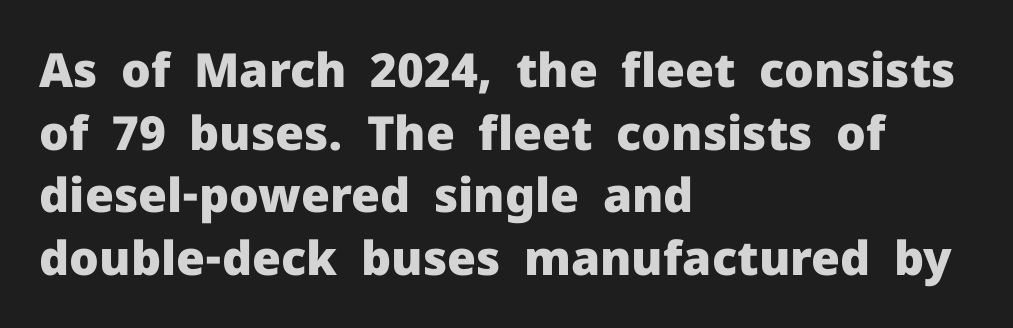
Q: Is the text bold? A: Yes.
Q: Is the text italic (slanted)? A: No, it is upright.
Q: Is the typeface a serif or a sans-serif typeface? A: Sans-serif.
Q: Is the text underlined? A: No.
Q: How is the paragraph aligned? A: Left-aligned.
Q: Is the spacing between letters normal or unusually wide? A: Normal.
Q: Is the spacing between lines tight, normal or loose? A: Normal.
Q: Width (condensed, normal, or wide)? A: Normal.
Q: Stroke contrast? A: Low.
Q: x-height? A: Medium.
Q: Monospaced? A: No.
